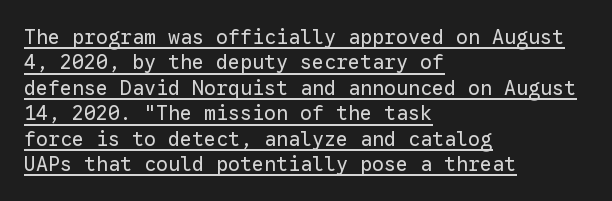
{"italic": "no", "bold": "no", "underline": "yes", "align": "left", "line_spacing": "normal", "line_spacing_ratio": 1.27, "letter_spacing": "normal", "letter_spacing_em": 0.0, "glyph_px": 20}
